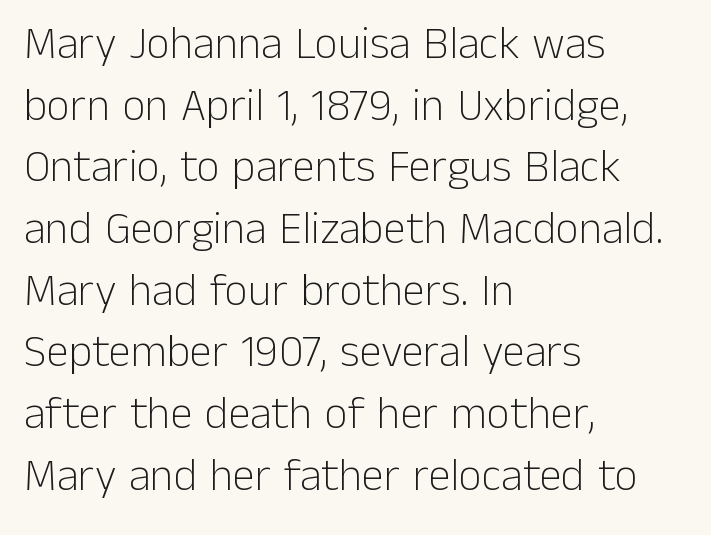
{"serif": "no", "italic": "no", "bold": "no", "weight": "light", "width": "normal", "stroke_contrast": "low", "x_height": "medium", "monospaced": "no", "underline": "no", "align": "left", "line_spacing": "normal", "line_spacing_ratio": 1.37, "letter_spacing": "normal", "letter_spacing_em": 0.0, "glyph_px": 45}
